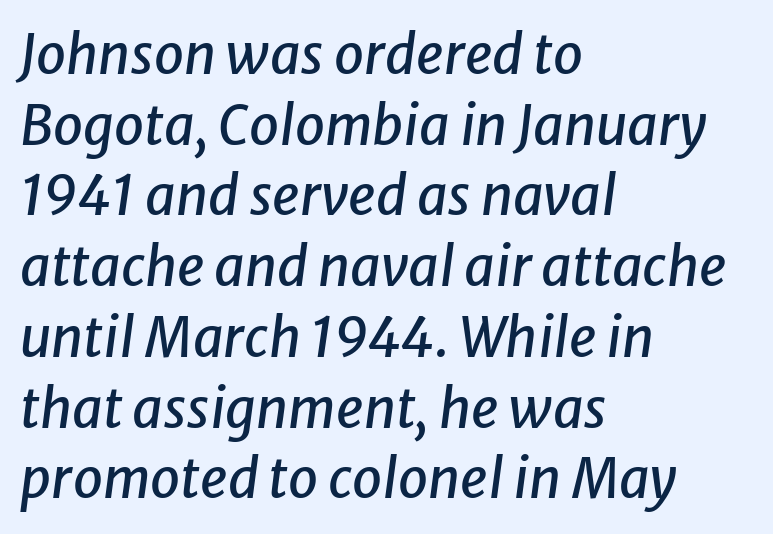
Q: Is the text italic (slanted)? A: Yes, it leans right by about 8 degrees.
Q: Is the text underlined? A: No.
Q: How is the paragraph aligned? A: Left-aligned.
Q: Is the spacing between letters normal or unusually wide? A: Normal.
Q: Is the spacing between lines tight, normal or loose? A: Normal.
Q: Width (condensed, normal, or wide)? A: Normal.
Q: Stroke contrast? A: Low.
Q: x-height? A: Medium.
Q: Monospaced? A: No.
